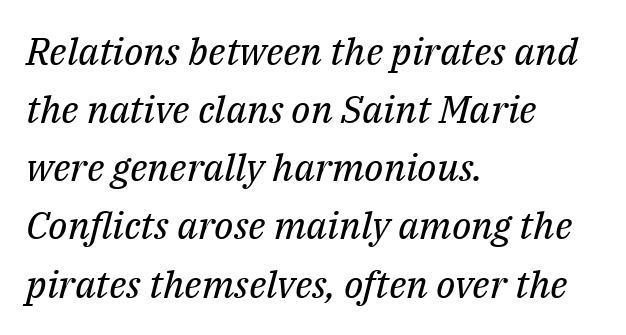
The rendering keeps characters at their native spacing. Left-aligned paragraph, ragged on the right. The letters are slanted; this is an italic face. The face used here is proportionally spaced, like ordinary book or web type. Regular leading.
